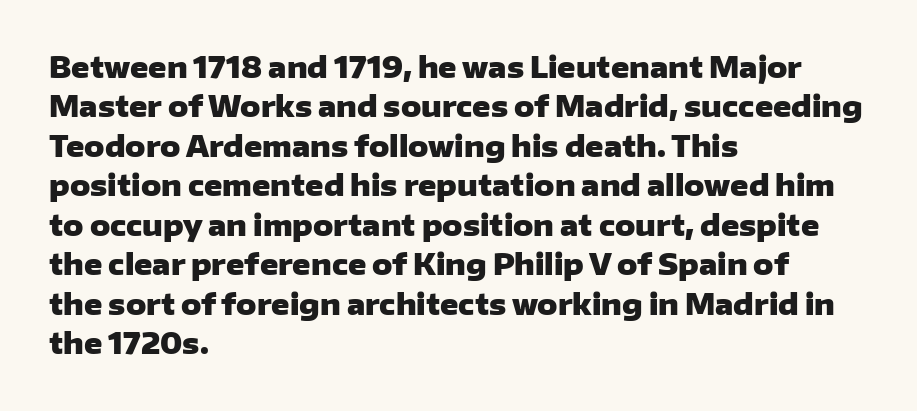
Spacing verdict: proportional, widths tailored to each character. Nothing unusual about the tracking: characters are spaced as the font intends. Does the copy run flush right? No — it runs flush left. Nope, no serifs anywhere on these letters. The passage shown is emphatically bold. A bare baseline throughout the passage.
